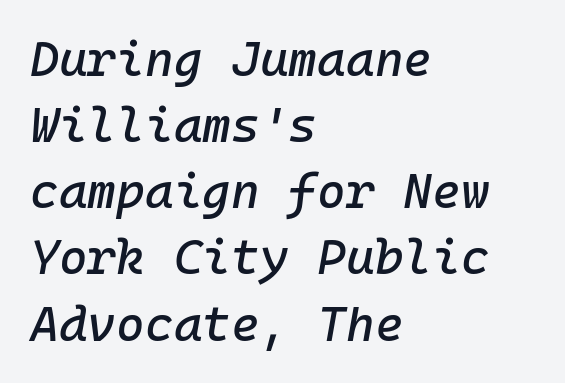
{"italic": "yes", "lean": "right", "slant_degrees": 10, "width": "normal", "stroke_contrast": "low", "x_height": "medium", "monospaced": "yes", "underline": "no", "align": "left", "line_spacing": "normal", "line_spacing_ratio": 1.35, "letter_spacing": "normal", "letter_spacing_em": 0.0, "glyph_px": 49}
